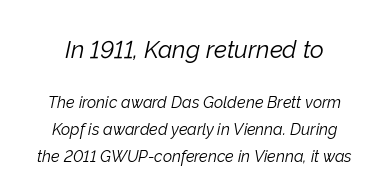
The image shows 24 px text type, italic (leaning right); set normal line spacing (1.67x), normal letter spacing, not underlined; the first (top) block is 1.5x larger.
